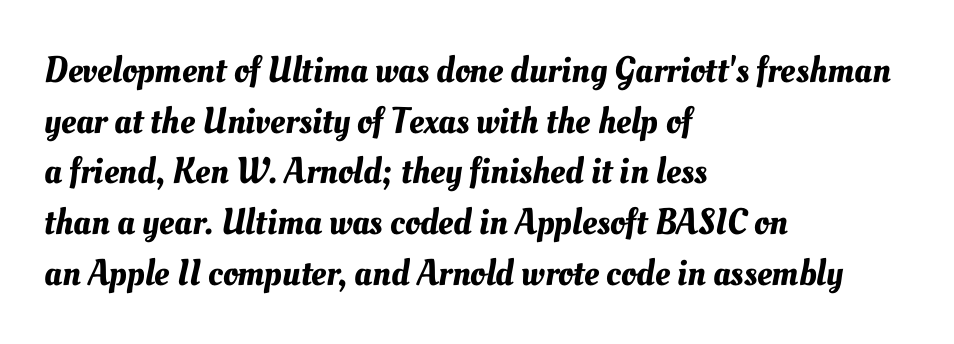
Anything drawn beneath the words? Only blank space. How are the letters spaced? Ordinarily, with no added tracking. The rendering uses natural spacing where letterforms have individual widths. The passage shown stacks its lines at a standard gap.
